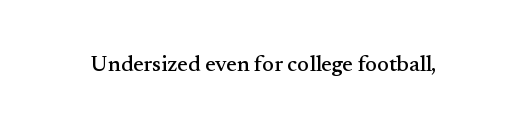
Tall strokes in this sample are plumb rather than angled. Short note: letters normally spaced. Lines of text with bare space underneath.
